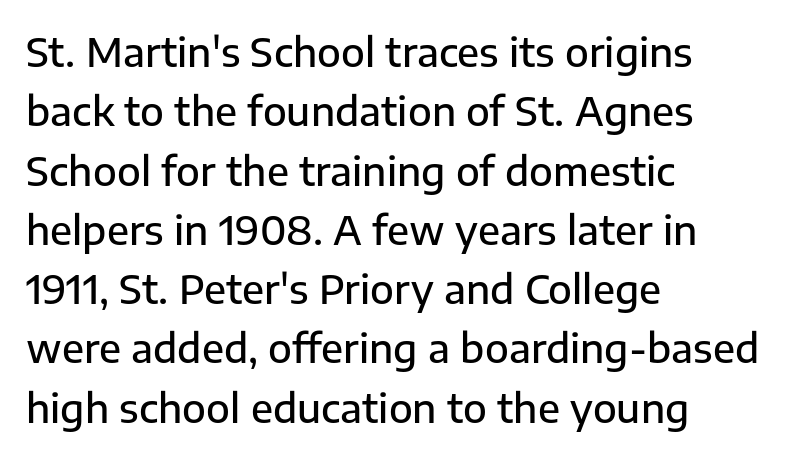
Regular leading. Proportional: the letters do not fall into vertical columns. What kind of face is this? One without serifs — a sans. Check the space under the baseline: it is left empty. Its strokes are somewhat broadened, the hallmark of semibold type.
